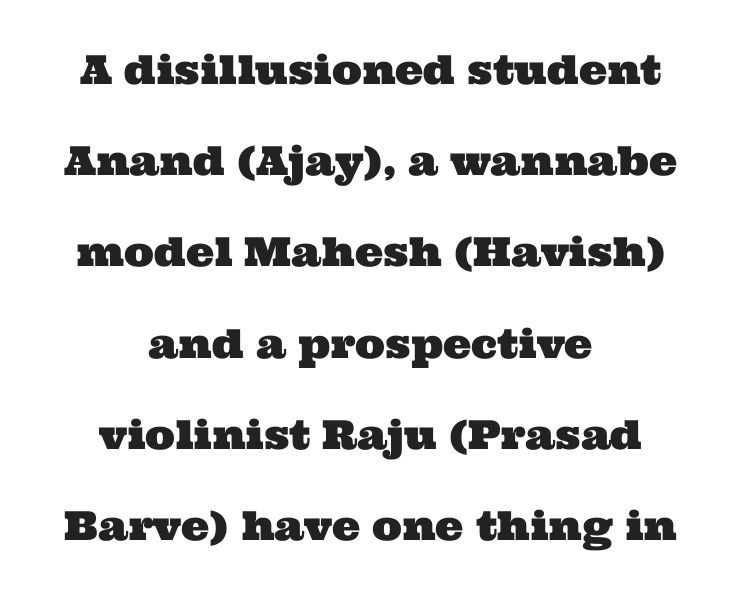
{"serif": "yes", "width": "wide", "stroke_contrast": "medium", "x_height": "medium", "monospaced": "no", "underline": "no", "align": "center", "line_spacing": "loose", "line_spacing_ratio": 2.28, "letter_spacing": "normal", "letter_spacing_em": 0.0, "glyph_px": 40}
